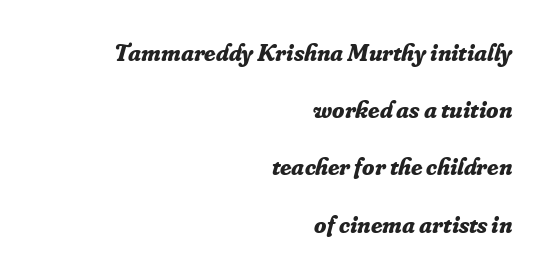
The image shows 25 px bold type, italic (leaning right); set right-aligned, loose line spacing (2.29x), normal letter spacing, not underlined.
